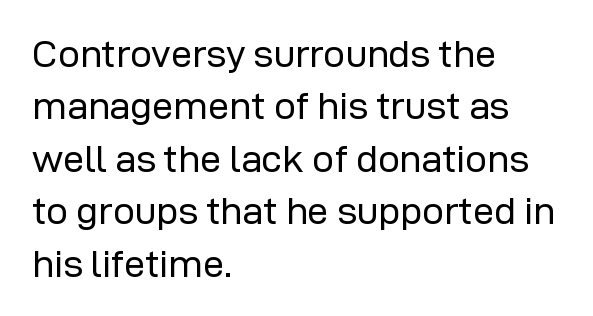
The image shows 38 px regular-weight sans-serif type, upright; set left-aligned, normal line spacing (1.38x), normal letter spacing, not underlined; low stroke contrast and a medium x-height.
